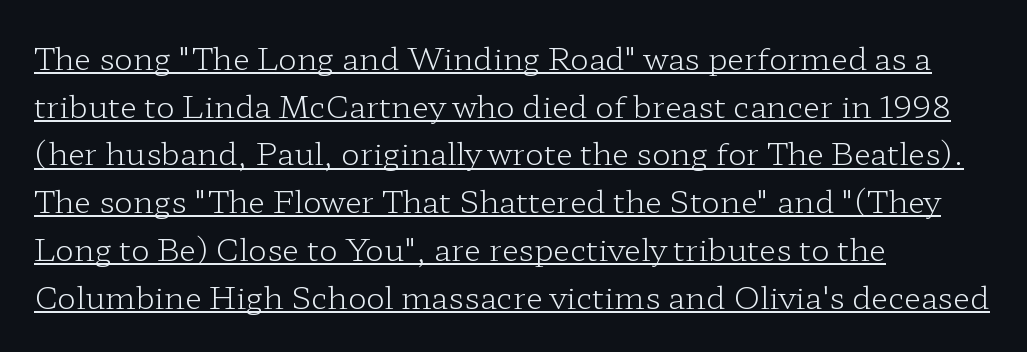
The image shows 31 px light, wide serif type, upright; set left-aligned, normal line spacing (1.54x), normal letter spacing, underlined; low stroke contrast and a medium x-height.
